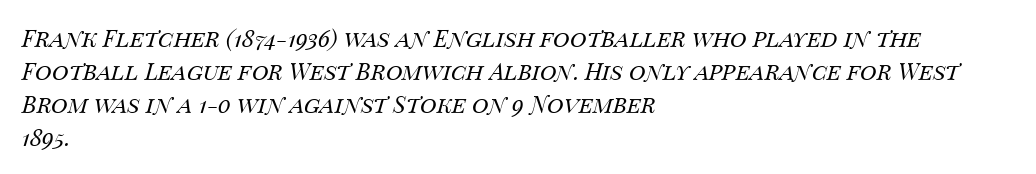
The image shows 23 px text type, italic (leaning right); set left-aligned, normal line spacing (1.43x), normal letter spacing, not underlined.
